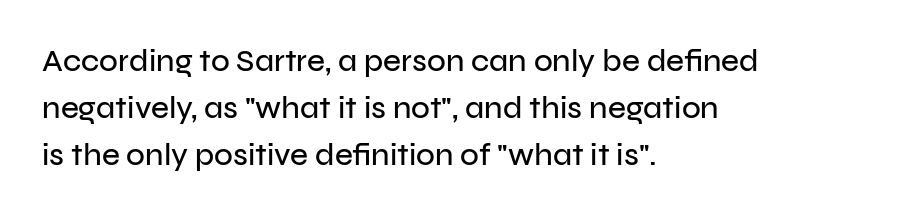
The image shows 31 px sans-serif type, upright; set left-aligned, normal line spacing (1.51x), normal letter spacing, not underlined; low stroke contrast and a medium x-height.
